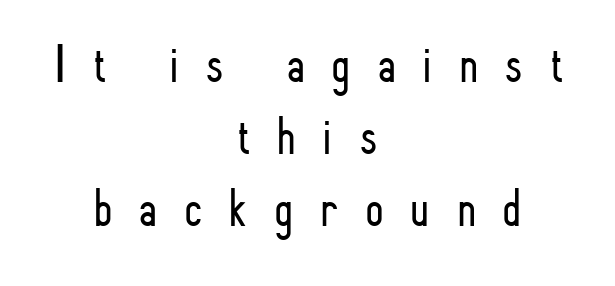
{"serif": "no", "italic": "no", "bold": "no", "weight": "light", "width": "condensed", "stroke_contrast": "low", "x_height": "small", "monospaced": "no", "underline": "no", "align": "center", "line_spacing": "normal", "line_spacing_ratio": 1.33, "letter_spacing": "wide", "letter_spacing_em": 0.49, "glyph_px": 54}
